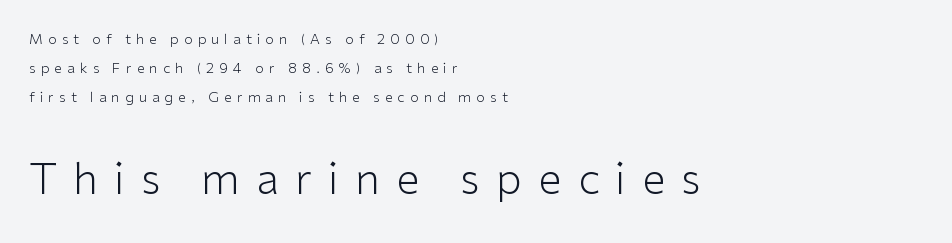
The image shows 43 px light sans-serif type, upright; set left-aligned, loose line spacing (2.06x), unusually wide letter spacing (+0.37 em), not underlined; the second (bottom) block is 3.07x larger; low stroke contrast and a medium x-height.
